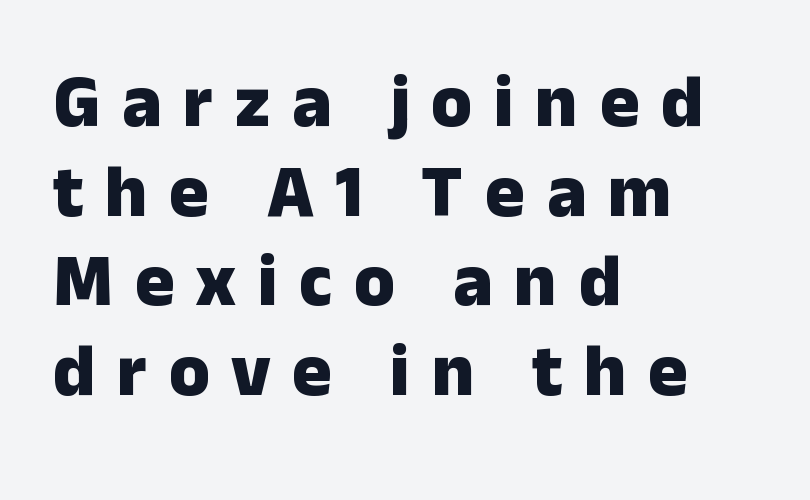
{"serif": "no", "italic": "no", "bold": "yes", "weight": "heavy", "width": "normal", "stroke_contrast": "low", "x_height": "medium", "monospaced": "no", "underline": "no", "align": "left", "line_spacing_ratio": 1.21, "letter_spacing": "wide", "letter_spacing_em": 0.29, "glyph_px": 74}
